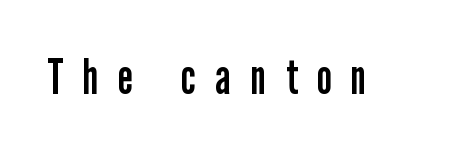
{"serif": "no", "italic": "no", "bold": "no", "weight": "regular", "width": "condensed", "stroke_contrast": "low", "x_height": "medium", "monospaced": "no", "underline": "no", "letter_spacing": "wide", "letter_spacing_em": 0.42, "glyph_px": 48}
